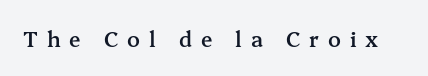
Q: Is the text bold? A: Semi-bold.
Q: Is the text italic (slanted)? A: No, it is upright.
Q: Is the text underlined? A: No.
Q: Is the spacing between letters normal or unusually wide? A: Unusually wide.
